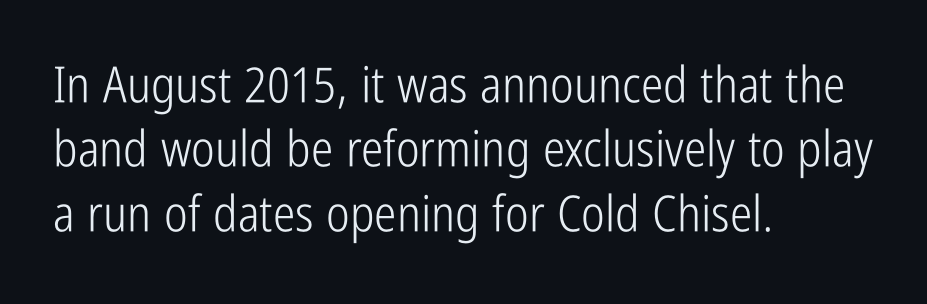
The image shows 50 px light, condensed sans-serif type, upright; set left-aligned, normal line spacing (1.29x), normal letter spacing, not underlined; low stroke contrast and a medium x-height.
